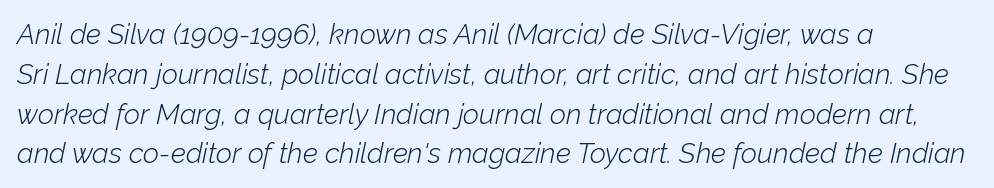
The image shows 28 px light type, italic (leaning right); set left-aligned, normal line spacing (1.42x), normal letter spacing, not underlined; low stroke contrast and a medium x-height.
